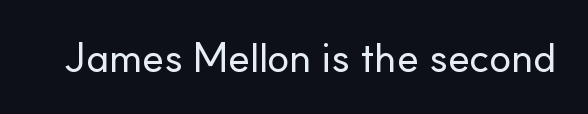
Bare-footed words on every line. The face used here is proportionally spaced, like ordinary book or web type. Nope, not italic — everything's standing straight. This rendering employs a face without finishing strokes, i.e., a sans-serif. In terms of letterspacing, this is plain default setting.
